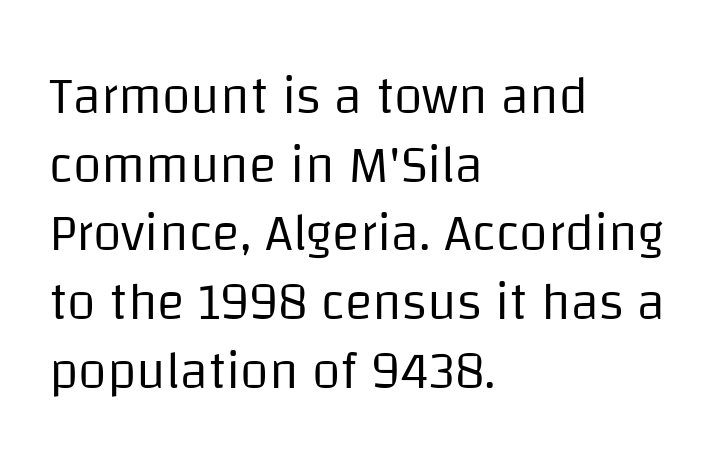
Each letter's strokes conclude bluntly, with no projecting serifs. This rendering uses left alignment, leaving the right contour irregular. This reads as an unemphasized weight, regular at the heaviest. The space between consecutive lines is moderate. Character widths vary here, with narrow letters taking less room than wide ones.
